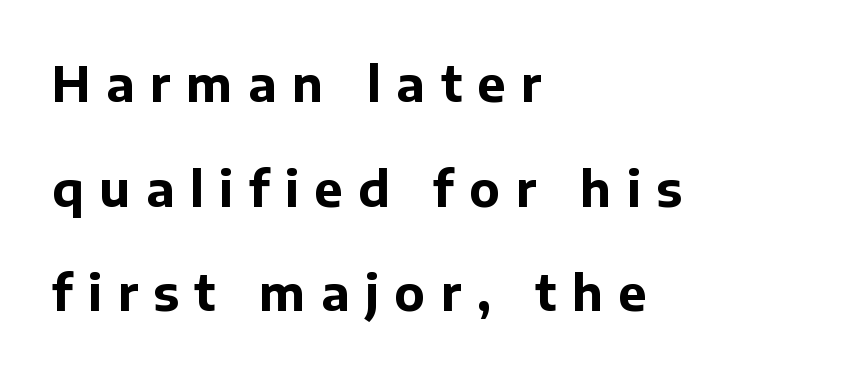
{"serif": "no", "italic": "no", "bold": "yes", "weight": "bold", "width": "normal", "stroke_contrast": "low", "x_height": "medium", "monospaced": "no", "underline": "no", "align": "left", "line_spacing": "loose", "line_spacing_ratio": 2.18, "letter_spacing": "wide", "letter_spacing_em": 0.32, "glyph_px": 48}
